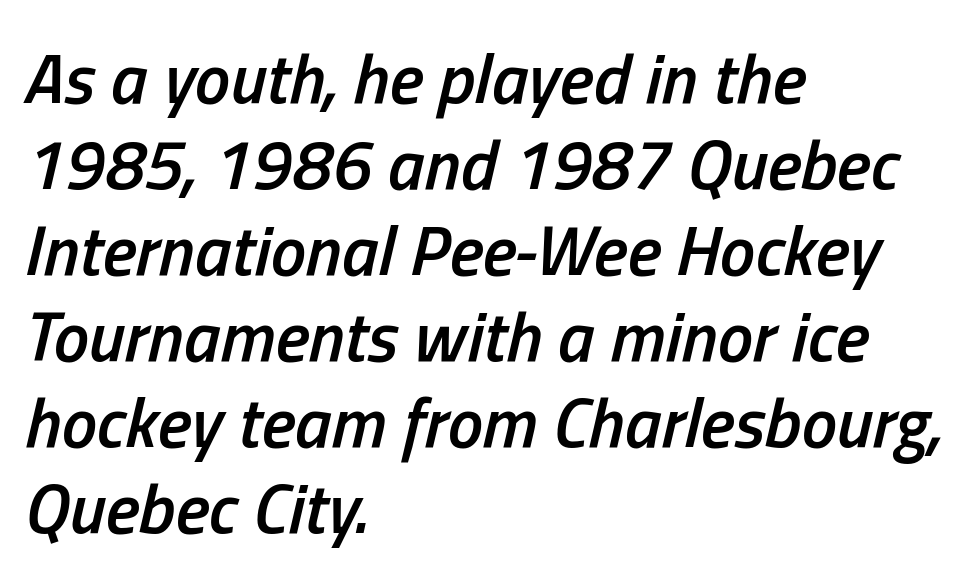
Q: Is the text bold? A: Semi-bold.
Q: Is the text italic (slanted)? A: Yes, it leans right by about 13 degrees.
Q: Is the text underlined? A: No.
Q: How is the paragraph aligned? A: Left-aligned.
Q: Is the spacing between letters normal or unusually wide? A: Normal.
Q: Width (condensed, normal, or wide)? A: Condensed.
Q: Stroke contrast? A: Low.
Q: x-height? A: Medium.
Q: Monospaced? A: No.
